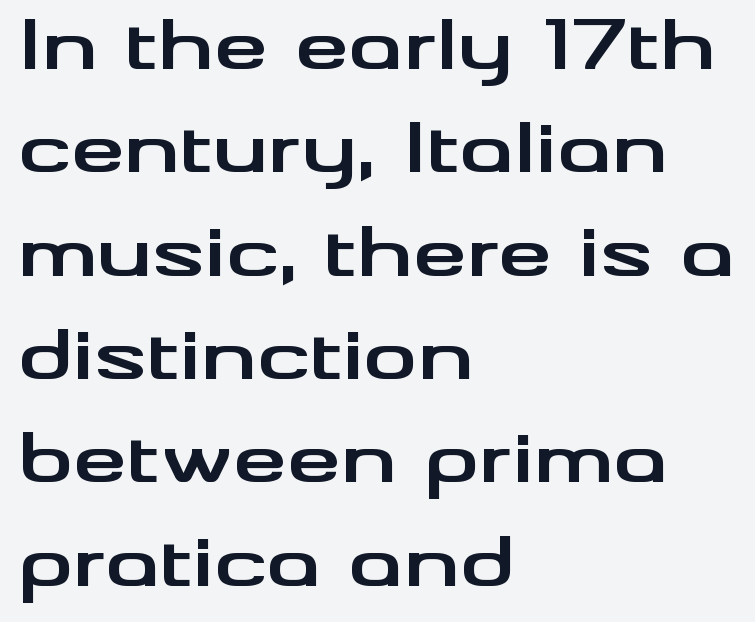
Q: Is the text bold? A: Yes.
Q: Is the text italic (slanted)? A: No, it is upright.
Q: Is the typeface a serif or a sans-serif typeface? A: Sans-serif.
Q: Is the text underlined? A: No.
Q: How is the paragraph aligned? A: Left-aligned.
Q: Is the spacing between letters normal or unusually wide? A: Normal.
Q: Is the spacing between lines tight, normal or loose? A: Normal.
Q: Width (condensed, normal, or wide)? A: Wide.
Q: Stroke contrast? A: Medium.
Q: x-height? A: Small.
Q: Monospaced? A: No.
